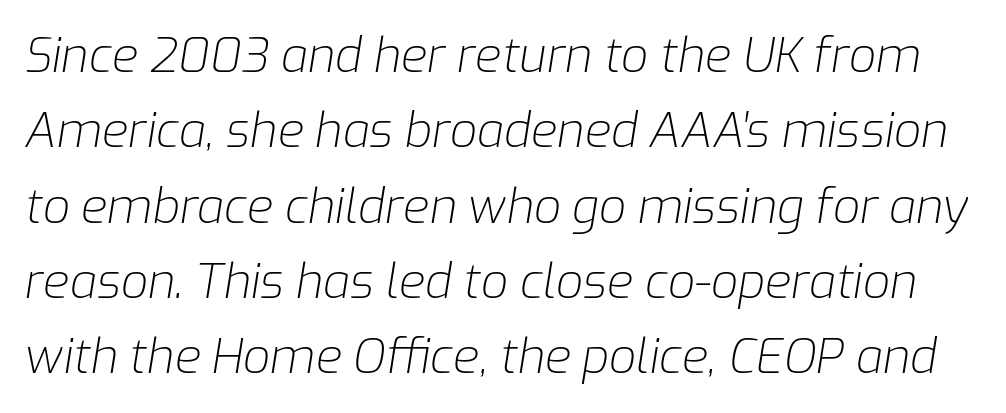
Q: Is the text bold? A: No.
Q: Is the text italic (slanted)? A: Yes, it leans right by about 9 degrees.
Q: Is the text underlined? A: No.
Q: Is the spacing between letters normal or unusually wide? A: Normal.
Q: Is the spacing between lines tight, normal or loose? A: Normal.
Q: Width (condensed, normal, or wide)? A: Normal.
Q: Stroke contrast? A: Low.
Q: x-height? A: Medium.
Q: Monospaced? A: No.
